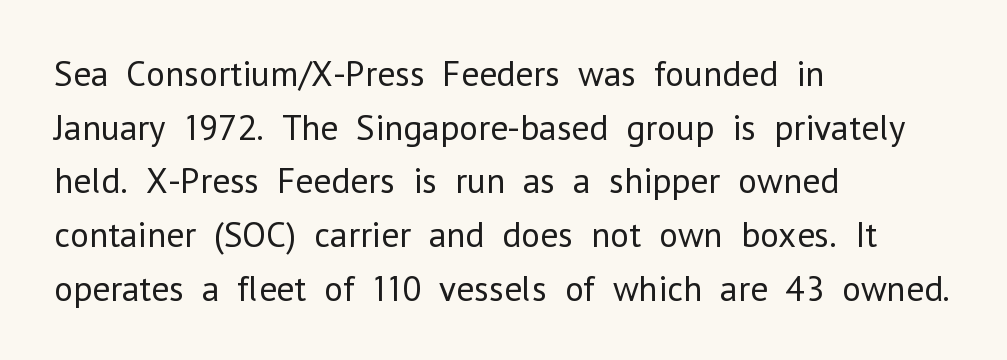
The image shows 36 px regular-weight sans-serif type, upright; set left-aligned, normal line spacing (1.49x), normal letter spacing, not underlined; low stroke contrast and a medium x-height.
